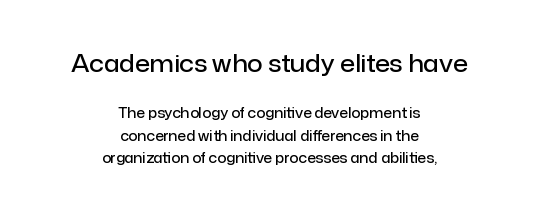
Leading matches the norm, producing a regular column. Each row of text sits above clean, open space. Designer's note — italics off, roman on. Which of the two is more prominent by size? The first, at the top.
